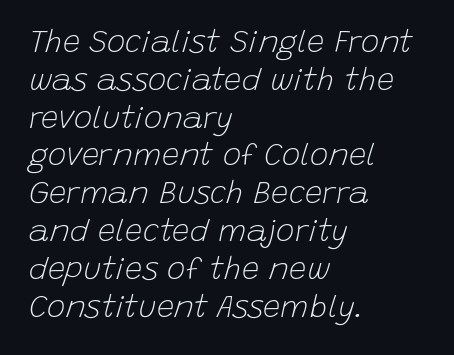
The passage shown is typed in a proportional face where columns would drift. No extra tracking has been applied to these lines. Honestly, there is no underline to notice here at all. Stems and bowls with no extra thickness — not bold. Caption: multi-line text, flush left, ragged right. Characters are canted at an angle relative to the baseline's perpendicular.
